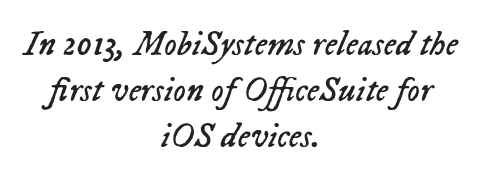
Proportional: the letters do not fall into vertical columns. The leading is moderate, giving the passage an even texture. Short and long lines alike share a common midpoint. The passage shown has conventional tracking throughout. The cut favours lightness, reaching ordinary text weight at its darkest.
